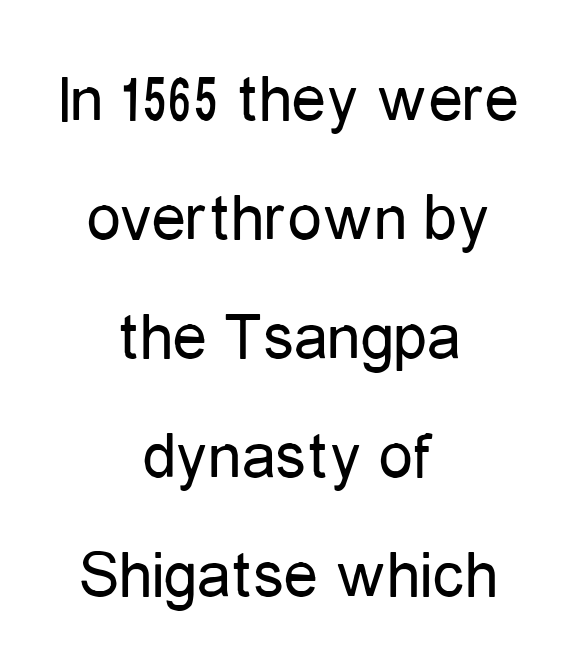
Ordinary non-slanted type is in use. Caption: standard tracking, unaltered. Ink coverage per letter is moderate at most. Descender tails drop into unmarked territory. The lines in this sample share a center point and differ in where they start and stop.
